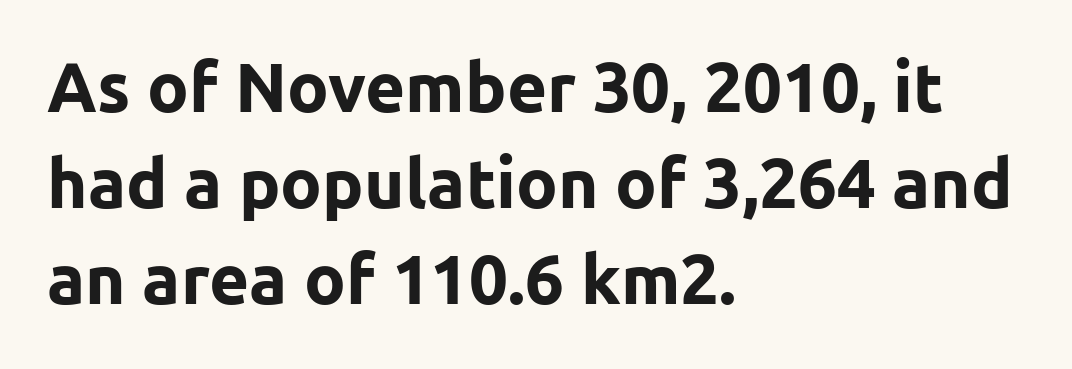
Q: Is the text bold? A: Yes.
Q: Is the text italic (slanted)? A: No, it is upright.
Q: Is the typeface a serif or a sans-serif typeface? A: Sans-serif.
Q: Is the text underlined? A: No.
Q: How is the paragraph aligned? A: Left-aligned.
Q: Is the spacing between letters normal or unusually wide? A: Normal.
Q: Is the spacing between lines tight, normal or loose? A: Normal.
Q: Width (condensed, normal, or wide)? A: Normal.
Q: Stroke contrast? A: Low.
Q: x-height? A: Medium.
Q: Monospaced? A: No.
